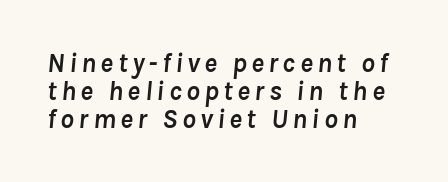
Q: Is the text bold? A: Yes.
Q: Is the text italic (slanted)? A: Yes, it leans right by about 8 degrees.
Q: Is the text underlined? A: No.
Q: How is the paragraph aligned? A: Left-aligned.
Q: Is the spacing between lines tight, normal or loose? A: Tight.
